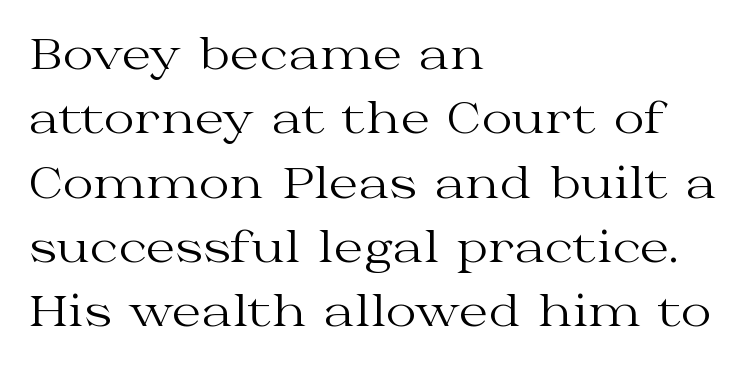
Leading matches the norm, producing a regular column. The typography opts for an upright posture over an oblique one. Is this a fixed-width face? No — the glyphs have proportional, varying widths. The rendering anchors every line to the left-hand side.
